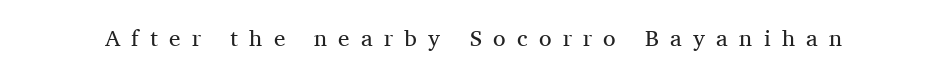
The image shows 23 px text type, upright; set unusually wide letter spacing (+0.49 em), not underlined.
